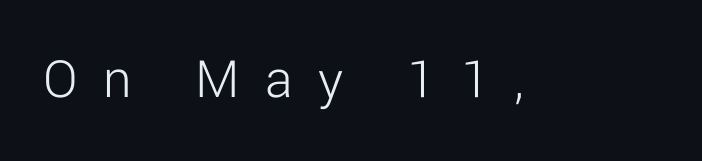
The image shows 57 px light sans-serif type, upright; set unusually wide letter spacing (+0.44 em), not underlined; low stroke contrast and a medium x-height.
